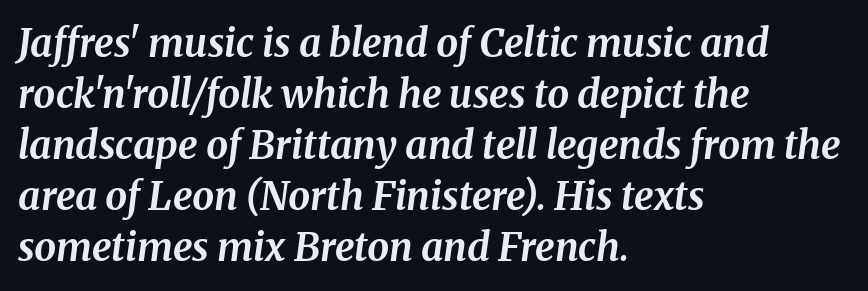
A normal amount of white space separates one row of letters from the next. Horizontally, the lines are justified to the leading edge only. Honestly, there is no underline to notice here at all. A typesetter would call this proportional, since set widths differ per character. Spacing between characters is what you'd get straight out of the box.
